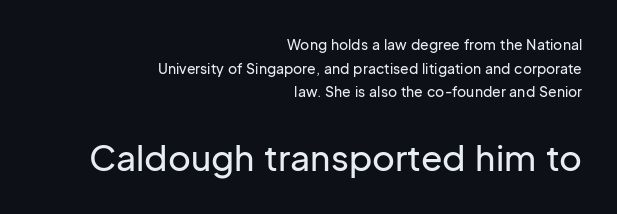
The passage shown is typed in a proportional face where columns would drift. The typeface chosen for these lines omits serifs. Descenders hang freely into open space. Rows of type keep a routine distance in the vertical direction. Every row of glyphs terminates at an identical x-position on the right. Here the second block reads like a headline and the first like body copy.
